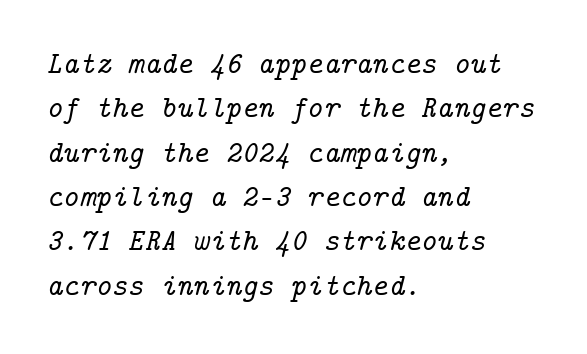
Q: Is the text italic (slanted)? A: Yes, it leans right by about 14 degrees.
Q: Is the typeface a serif or a sans-serif typeface? A: Serif.
Q: Is the text underlined? A: No.
Q: How is the paragraph aligned? A: Left-aligned.
Q: Is the spacing between letters normal or unusually wide? A: Normal.
Q: Is the spacing between lines tight, normal or loose? A: Normal.
Q: Width (condensed, normal, or wide)? A: Normal.
Q: Stroke contrast? A: Low.
Q: x-height? A: Medium.
